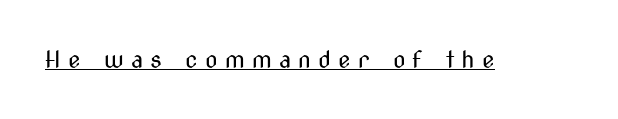
{"italic": "no", "bold": "no", "underline": "yes", "letter_spacing": "wide", "letter_spacing_em": 0.31, "glyph_px": 23}
